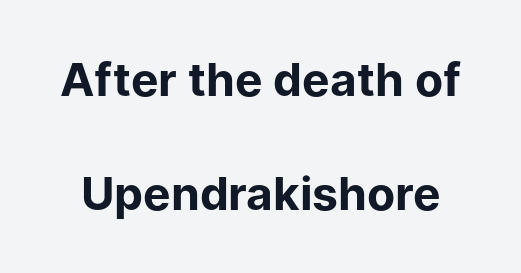
In terms of letterform style, serifs are entirely absent. It's the straight-up-and-down kind of type. The words here are not underlined. The designer dialed line spacing up above the default. Short note: letters normally spaced. You could not count columns in this text — the font is proportionally spaced.
